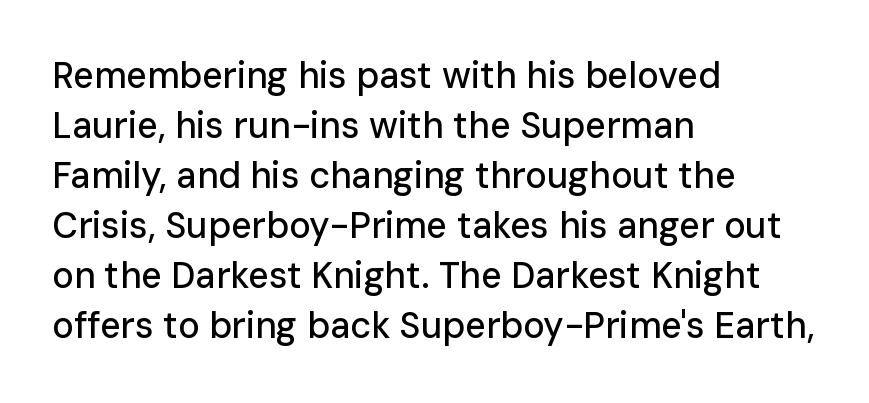
Honestly, the letter spacing is just normal — you wouldn't notice it. What kind of face is this? One without serifs — a sans. When letters stand straight like this, we call the style roman or upright. Rows of type keep a routine distance in the vertical direction.
